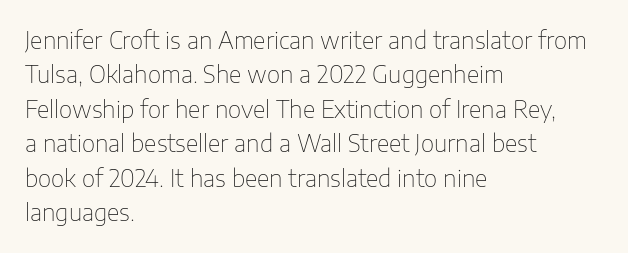
Observe the ordinary spacing: letters are neighbours, not strangers. Only glyphs here, with clear space below each row. Honestly, the row spacing looks completely unremarkable. No letter is thick-stroked: the sample isn't bold.
